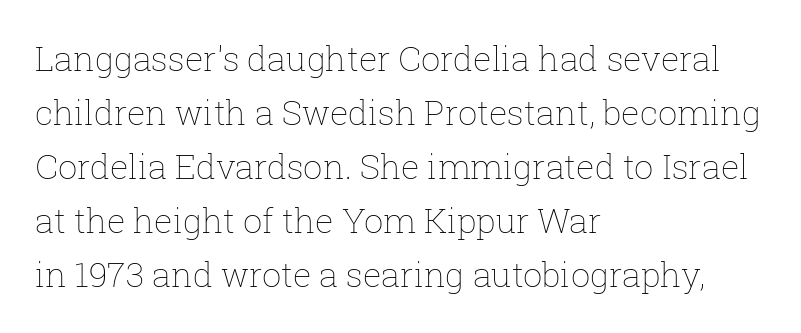
Q: Is the text bold? A: No.
Q: Is the text italic (slanted)? A: No, it is upright.
Q: Is the text underlined? A: No.
Q: How is the paragraph aligned? A: Left-aligned.
Q: Is the spacing between letters normal or unusually wide? A: Normal.
Q: Is the spacing between lines tight, normal or loose? A: Normal.
Q: Width (condensed, normal, or wide)? A: Normal.
Q: Stroke contrast? A: Low.
Q: x-height? A: Medium.
Q: Monospaced? A: No.
